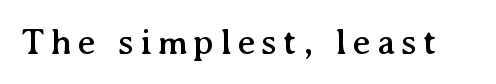
The image shows 37 px serif type, upright; set not underlined; medium stroke contrast and a medium x-height.
